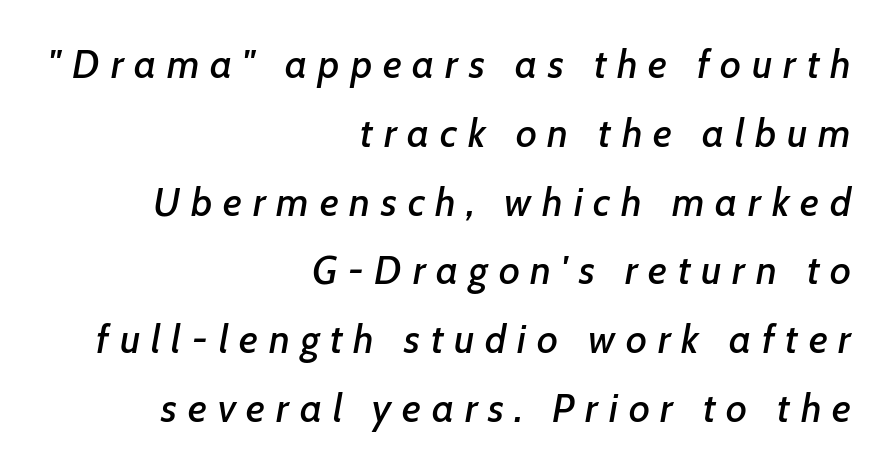
The type is letterspaced generously, with wide tracking. The ragged edge is on the left, which tells us the setting is flush right. A typesetter would call this proportional, since set widths differ per character. This rendering features lettering with no underline. Is the type slanted? Yes — the strokes lean at a clear angle.
